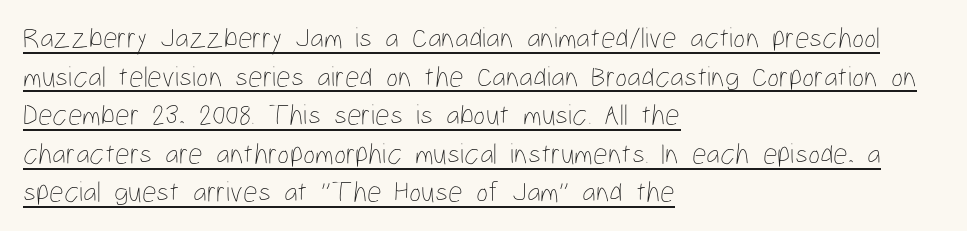
{"italic": "no", "bold": "no", "weight": "thin", "width": "condensed", "stroke_contrast": "low", "x_height": "medium", "monospaced": "no", "underline": "yes", "align": "left", "line_spacing": "normal", "line_spacing_ratio": 1.33, "letter_spacing": "normal", "letter_spacing_em": 0.0, "glyph_px": 29}
